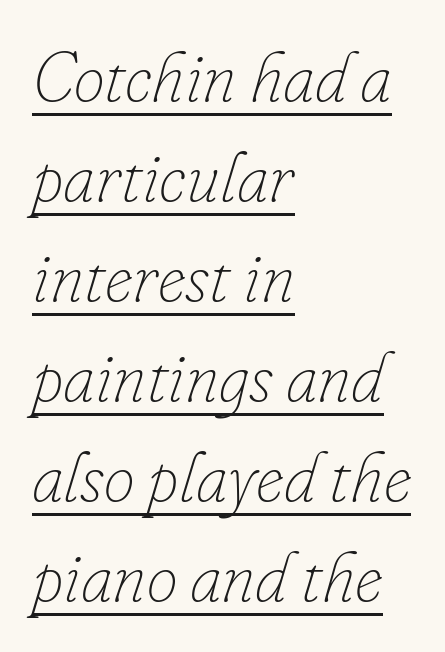
The image shows 70 px thin type, italic (leaning right); set left-aligned, normal line spacing (1.43x), normal letter spacing, underlined; low stroke contrast and a small x-height.
